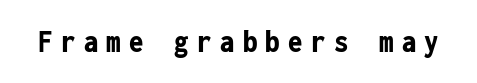
Q: Is the text bold? A: Yes.
Q: Is the text italic (slanted)? A: No, it is upright.
Q: Is the typeface a serif or a sans-serif typeface? A: Sans-serif.
Q: Is the text underlined? A: No.
Q: Is the spacing between letters normal or unusually wide? A: Unusually wide.
Q: Width (condensed, normal, or wide)? A: Condensed.
Q: Stroke contrast? A: Low.
Q: x-height? A: Medium.
Q: Monospaced? A: Yes.
